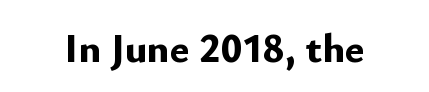
Q: Is the text bold? A: Yes.
Q: Is the text italic (slanted)? A: No, it is upright.
Q: Is the typeface a serif or a sans-serif typeface? A: Sans-serif.
Q: Is the text underlined? A: No.
Q: Is the spacing between letters normal or unusually wide? A: Normal.
Q: Width (condensed, normal, or wide)? A: Normal.
Q: Stroke contrast? A: Low.
Q: x-height? A: Small.
Q: Monospaced? A: No.
